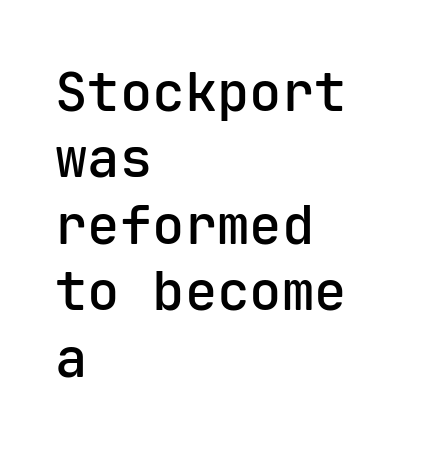
Q: Is the text bold? A: Semi-bold.
Q: Is the text italic (slanted)? A: No, it is upright.
Q: Is the typeface a serif or a sans-serif typeface? A: Sans-serif.
Q: Is the text underlined? A: No.
Q: How is the paragraph aligned? A: Left-aligned.
Q: Is the spacing between letters normal or unusually wide? A: Normal.
Q: Width (condensed, normal, or wide)? A: Normal.
Q: Stroke contrast? A: Low.
Q: x-height? A: Medium.
Q: Monospaced? A: Yes.
